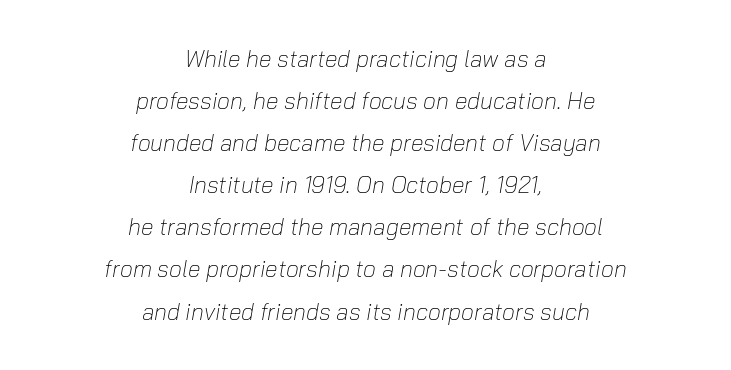
Q: Is the text bold? A: No.
Q: Is the text italic (slanted)? A: Yes, it leans right by about 10 degrees.
Q: Is the text underlined? A: No.
Q: How is the paragraph aligned? A: Centered.
Q: Is the spacing between letters normal or unusually wide? A: Normal.
